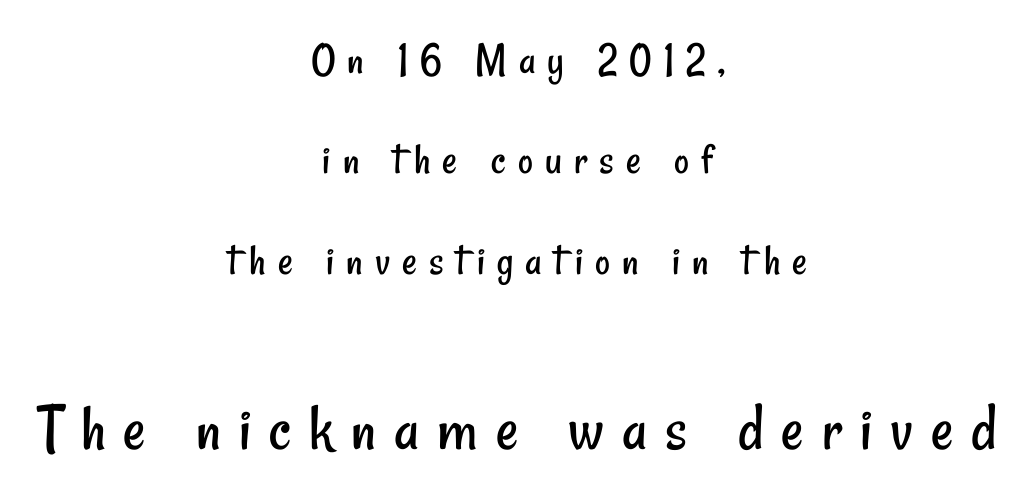
{"serif": "no", "bold": "no", "weight": "regular", "width": "condensed", "stroke_contrast": "low", "x_height": "small", "monospaced": "no", "underline": "no", "align": "center", "line_spacing": "loose", "line_spacing_ratio": 2.18, "letter_spacing": "wide", "letter_spacing_em": 0.26, "larger_block": "second", "size_ratio": 1.5, "glyph_px": 69}
